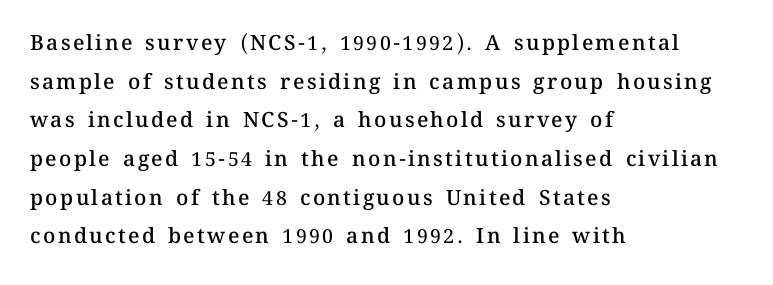
Q: Is the text bold? A: Semi-bold.
Q: Is the text italic (slanted)? A: No, it is upright.
Q: Is the text underlined? A: No.
Q: How is the paragraph aligned? A: Left-aligned.
